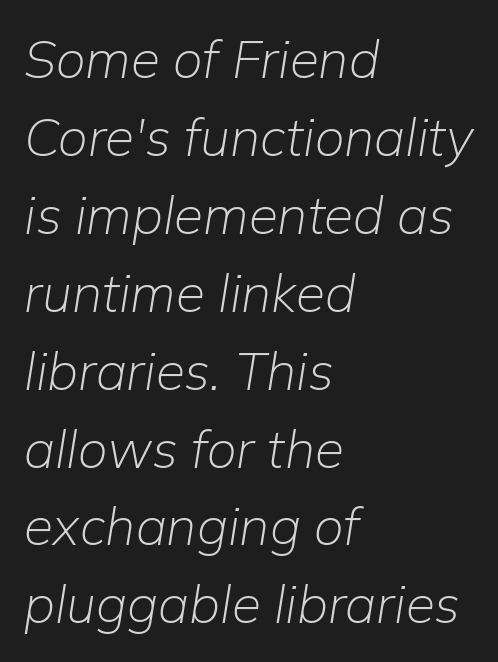
Q: Is the text bold? A: No.
Q: Is the text italic (slanted)? A: Yes, it leans right by about 9 degrees.
Q: Is the text underlined? A: No.
Q: How is the paragraph aligned? A: Left-aligned.
Q: Is the spacing between letters normal or unusually wide? A: Normal.
Q: Is the spacing between lines tight, normal or loose? A: Normal.
Q: Width (condensed, normal, or wide)? A: Normal.
Q: Stroke contrast? A: Low.
Q: x-height? A: Medium.
Q: Monospaced? A: No.
